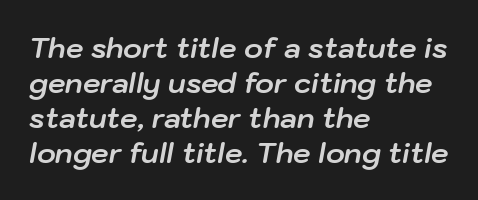
The image shows 28 px bold type, italic (leaning right); set left-aligned, normal line spacing (1.25x), normal letter spacing, not underlined; low stroke contrast and a medium x-height.
